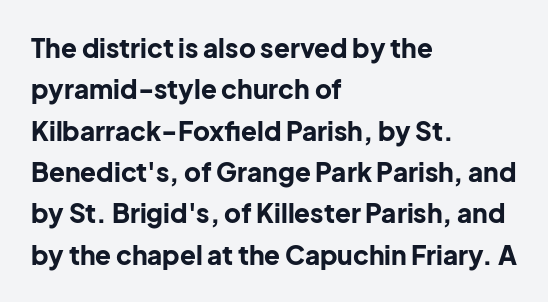
Descenders are the only things crossing below the line. Honestly, the row spacing looks completely unremarkable. The font is running at its bold setting. Inter-character spacing is left at the font's built-in metrics. Vertical strokes here are truly vertical.
